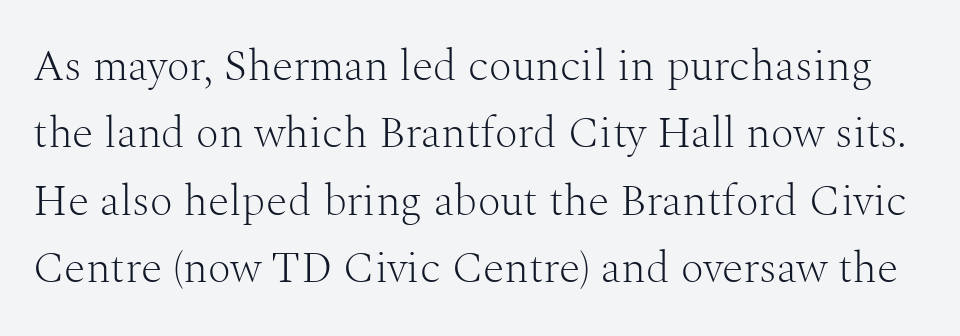
{"serif": "yes", "italic": "no", "bold": "no", "weight": "light", "width": "normal", "stroke_contrast": "medium", "x_height": "medium", "monospaced": "no", "underline": "no", "line_spacing": "normal", "line_spacing_ratio": 1.53, "letter_spacing": "normal", "letter_spacing_em": 0.0, "glyph_px": 44}
